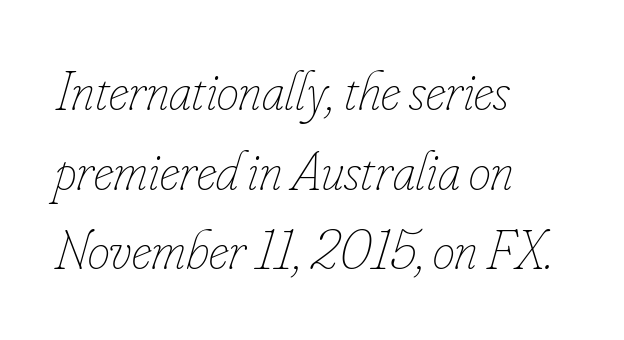
Q: Is the text bold? A: No.
Q: Is the text italic (slanted)? A: Yes, it leans right by about 16 degrees.
Q: Is the text underlined? A: No.
Q: How is the paragraph aligned? A: Left-aligned.
Q: Is the spacing between letters normal or unusually wide? A: Normal.
Q: Is the spacing between lines tight, normal or loose? A: Normal.
Q: Width (condensed, normal, or wide)? A: Condensed.
Q: Stroke contrast? A: Low.
Q: x-height? A: Small.
Q: Monospaced? A: No.
